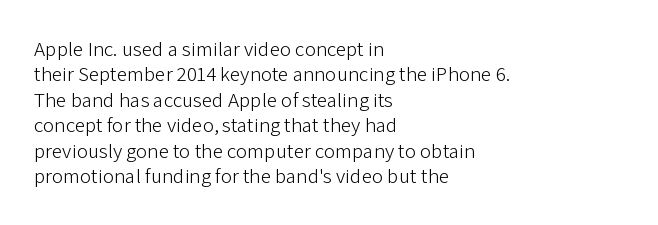
{"italic": "no", "bold": "no", "underline": "no", "align": "left", "line_spacing_ratio": 1.21, "letter_spacing": "normal", "letter_spacing_em": 0.0, "glyph_px": 21}
